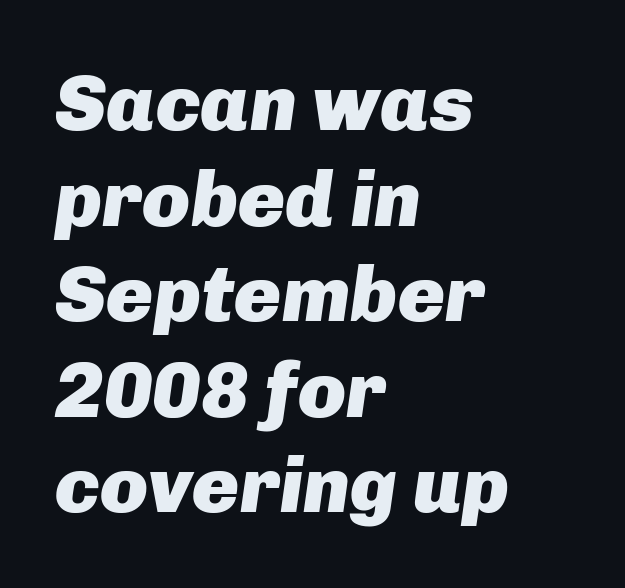
Q: Is the text bold? A: Yes.
Q: Is the text italic (slanted)? A: Yes, it leans right by about 8 degrees.
Q: Is the text underlined? A: No.
Q: How is the paragraph aligned? A: Left-aligned.
Q: Is the spacing between letters normal or unusually wide? A: Normal.
Q: Width (condensed, normal, or wide)? A: Normal.
Q: Stroke contrast? A: Low.
Q: x-height? A: Medium.
Q: Monospaced? A: No.
